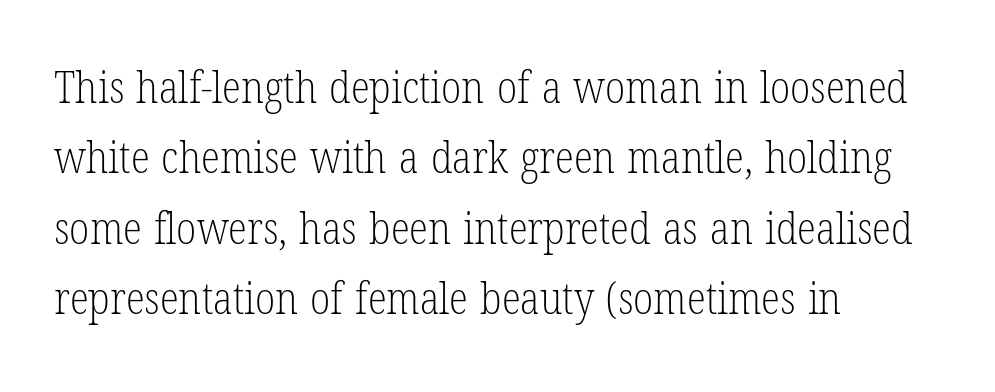
{"serif": "yes", "italic": "no", "bold": "no", "weight": "light", "width": "condensed", "stroke_contrast": "low", "x_height": "medium", "monospaced": "no", "underline": "no", "align": "left", "line_spacing": "normal", "line_spacing_ratio": 1.6, "letter_spacing": "normal", "letter_spacing_em": 0.0, "glyph_px": 44}
